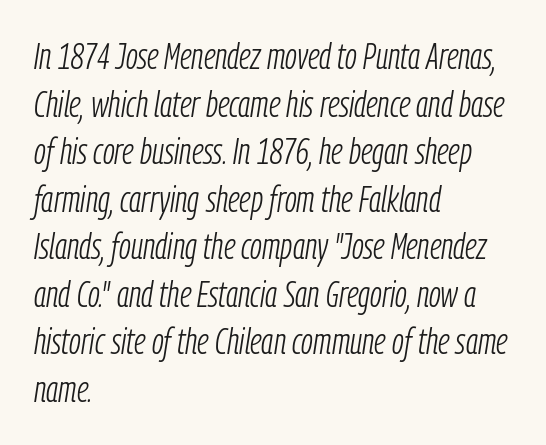
Q: Is the text bold? A: No.
Q: Is the text italic (slanted)? A: Yes, it leans right by about 9 degrees.
Q: Is the text underlined? A: No.
Q: How is the paragraph aligned? A: Left-aligned.
Q: Is the spacing between letters normal or unusually wide? A: Normal.
Q: Is the spacing between lines tight, normal or loose? A: Normal.
Q: Width (condensed, normal, or wide)? A: Condensed.
Q: Stroke contrast? A: Low.
Q: x-height? A: Medium.
Q: Monospaced? A: No.
